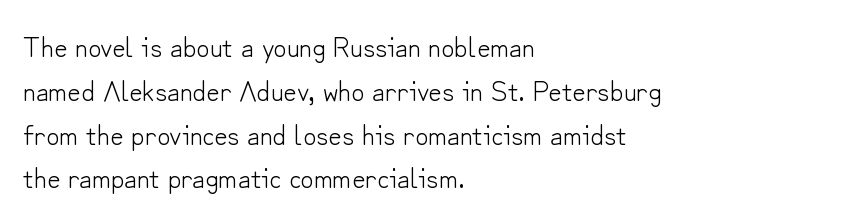
Compared with a centered layout, this one pins lines to the left instead. Spacing verdict: proportional, widths tailored to each character. A normal amount of white space separates one row of letters from the next. The font family rendered here belongs to the sans-serif group.
